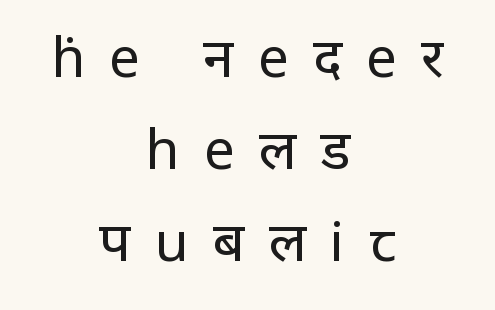
Q: Is the text bold? A: No.
Q: Is the text italic (slanted)? A: No, it is upright.
Q: Is the typeface a serif or a sans-serif typeface? A: Sans-serif.
Q: Is the text underlined? A: No.
Q: How is the paragraph aligned? A: Centered.
Q: Is the spacing between letters normal or unusually wide? A: Unusually wide.
Q: Is the spacing between lines tight, normal or loose? A: Normal.
Q: Width (condensed, normal, or wide)? A: Condensed.
Q: Stroke contrast? A: Low.
Q: x-height? A: Large.
Q: Monospaced? A: No.
